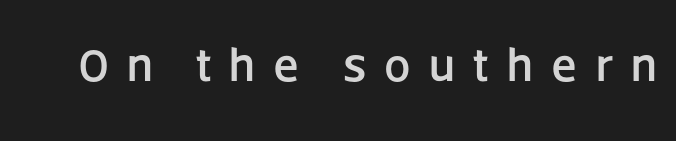
Q: Is the text italic (slanted)? A: No, it is upright.
Q: Is the typeface a serif or a sans-serif typeface? A: Sans-serif.
Q: Is the text underlined? A: No.
Q: Is the spacing between letters normal or unusually wide? A: Unusually wide.
Q: Width (condensed, normal, or wide)? A: Normal.
Q: Stroke contrast? A: Low.
Q: x-height? A: Large.
Q: Monospaced? A: No.
